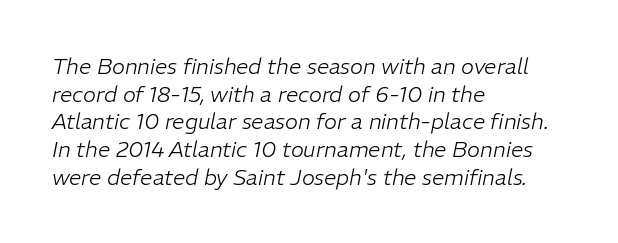
Q: Is the text bold? A: No.
Q: Is the text italic (slanted)? A: Yes, it leans right by about 11 degrees.
Q: Is the text underlined? A: No.
Q: How is the paragraph aligned? A: Left-aligned.
Q: Is the spacing between letters normal or unusually wide? A: Normal.
Q: Is the spacing between lines tight, normal or loose? A: Normal.
